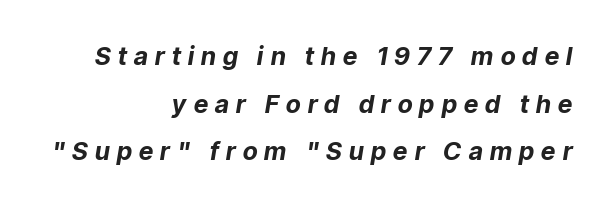
{"italic": "yes", "lean": "right", "slant_degrees": 9, "bold": "yes", "underline": "no", "align": "right", "line_spacing": "loose", "line_spacing_ratio": 1.91, "letter_spacing": "wide", "letter_spacing_em": 0.29, "glyph_px": 25}
